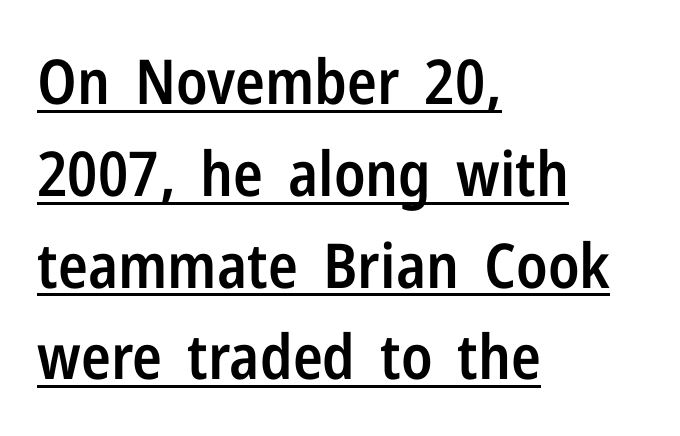
Q: Is the text bold? A: Semi-bold.
Q: Is the text italic (slanted)? A: No, it is upright.
Q: Is the typeface a serif or a sans-serif typeface? A: Sans-serif.
Q: Is the text underlined? A: Yes.
Q: How is the paragraph aligned? A: Left-aligned.
Q: Is the spacing between letters normal or unusually wide? A: Normal.
Q: Is the spacing between lines tight, normal or loose? A: Normal.
Q: Width (condensed, normal, or wide)? A: Condensed.
Q: Stroke contrast? A: Low.
Q: x-height? A: Medium.
Q: Monospaced? A: No.
